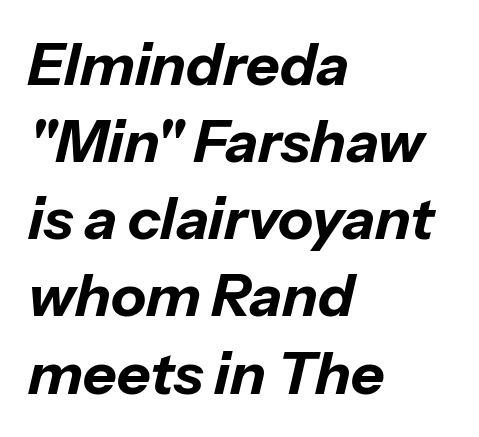
The image shows 58 px bold type, italic (leaning right); set left-aligned, normal line spacing (1.33x), normal letter spacing, not underlined; low stroke contrast and a medium x-height.
